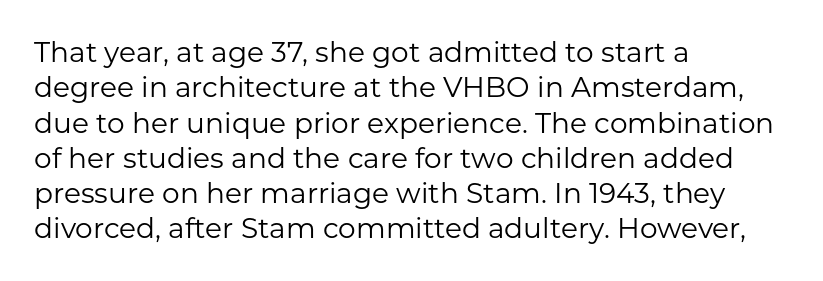
Each letter's strokes conclude bluntly, with no projecting serifs. Line starts are locked; line ends wander. This reads as an unemphasized weight, regular at the heaviest. Does extra space separate the letters? No, they use regular spacing.
